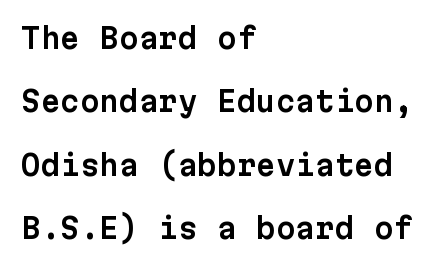
The image shows 28 px sans-serif type, upright, monospaced; set left-aligned, loose line spacing (2.26x), normal letter spacing, not underlined; low stroke contrast and a medium x-height.
